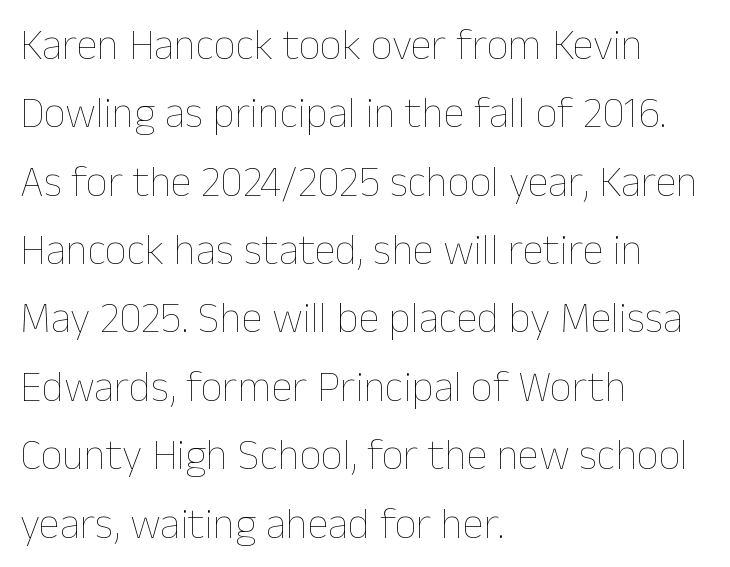
The image shows 43 px thin type, upright; set left-aligned, normal line spacing (1.59x), normal letter spacing, not underlined; low stroke contrast and a medium x-height.
